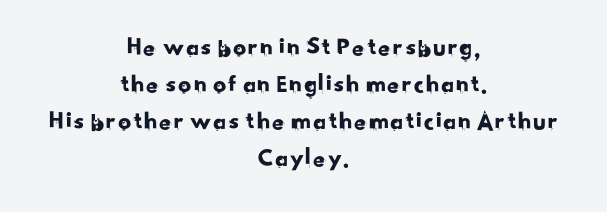
{"underline": "no", "align": "center", "line_spacing": "normal", "line_spacing_ratio": 1.42, "letter_spacing": "normal", "letter_spacing_em": 0.0, "glyph_px": 26}
